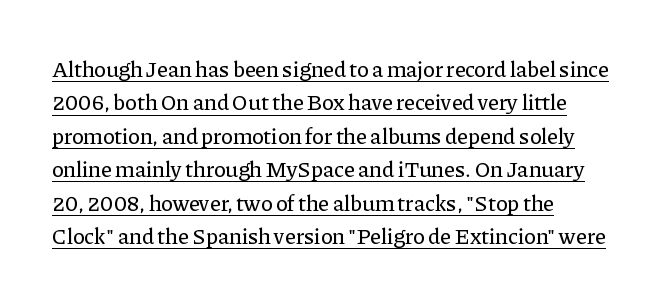
{"italic": "no", "underline": "yes", "align": "left", "line_spacing": "normal", "line_spacing_ratio": 1.52, "letter_spacing": "normal", "letter_spacing_em": 0.0, "glyph_px": 22}
